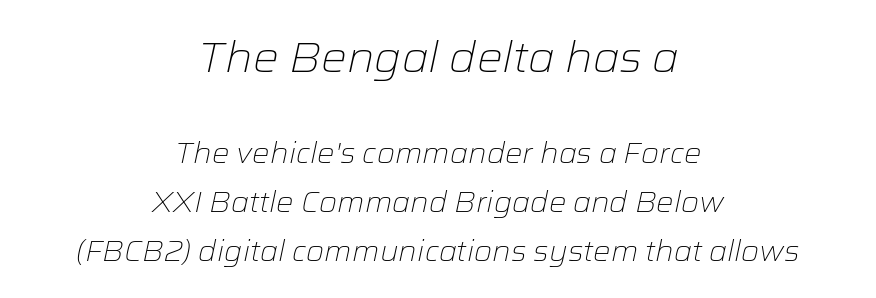
The image shows 43 px light type, italic (leaning right); set centered, normal line spacing (1.69x), normal letter spacing, not underlined; the first (top) block is 1.48x larger; low stroke contrast and a medium x-height.
